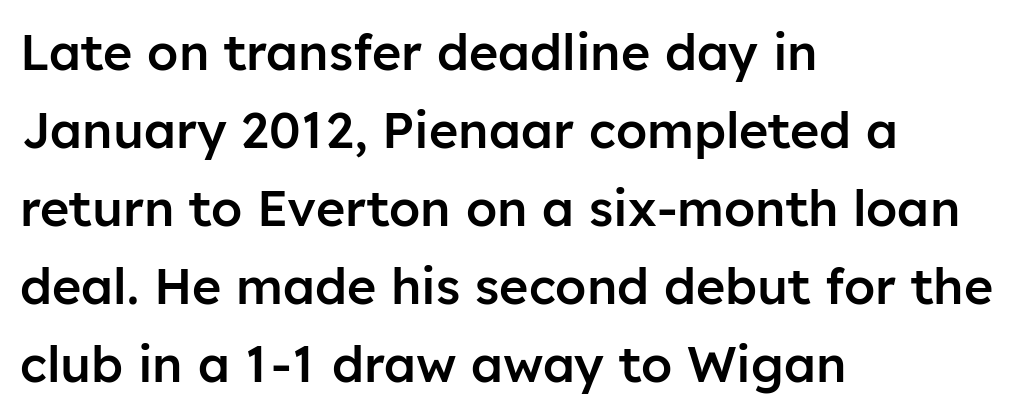
{"serif": "no", "italic": "no", "bold": "semi", "weight": "semibold", "width": "normal", "stroke_contrast": "low", "x_height": "medium", "monospaced": "no", "underline": "no", "align": "left", "line_spacing": "normal", "line_spacing_ratio": 1.56, "letter_spacing": "normal", "letter_spacing_em": 0.0, "glyph_px": 50}
